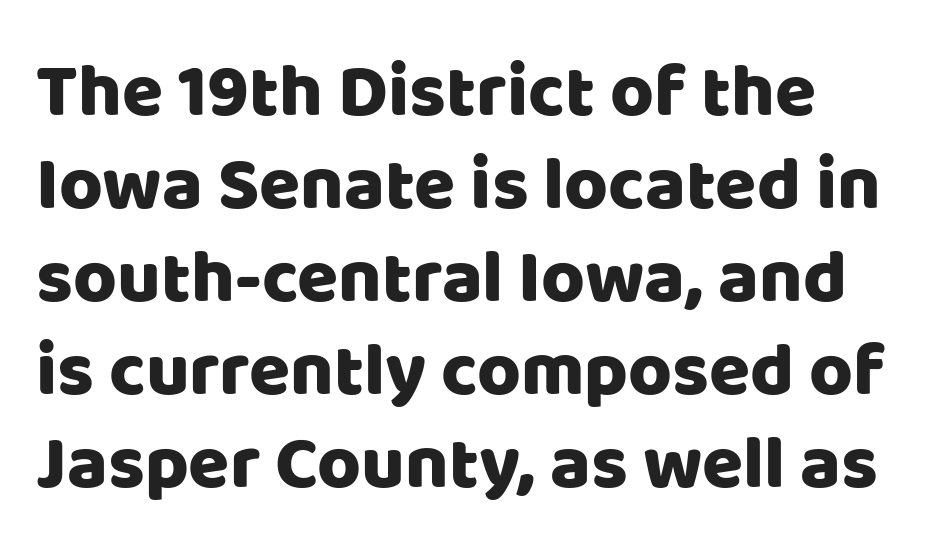
{"serif": "no", "italic": "no", "width": "normal", "stroke_contrast": "low", "x_height": "large", "monospaced": "no", "underline": "no", "align": "left", "line_spacing_ratio": 1.24, "letter_spacing": "normal", "letter_spacing_em": 0.0, "glyph_px": 75}
